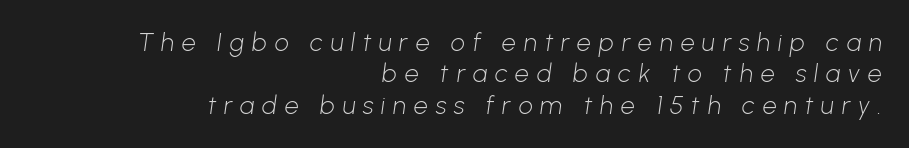
The area under the type is left untouched. On a weight scale, this lands at 450 or below. The tracking reads as deliberately expanded to a designer's eye. Alignment: flush right. Does the leading feel generous? No, just average.
